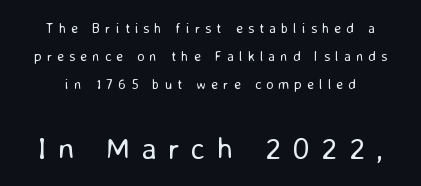
The image shows 31 px regular-weight sans-serif type, upright; set loose line spacing (2.0x), unusually wide letter spacing (+0.36 em), not underlined; the second (bottom) block is 2.21x larger; low stroke contrast and a medium x-height.
